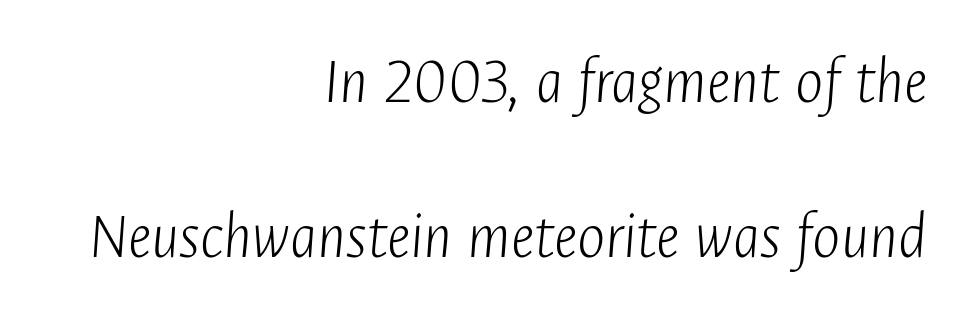
The image shows 67 px light, condensed type, italic (leaning right); set right-aligned, loose line spacing (2.31x), normal letter spacing, not underlined; low stroke contrast and a medium x-height.
